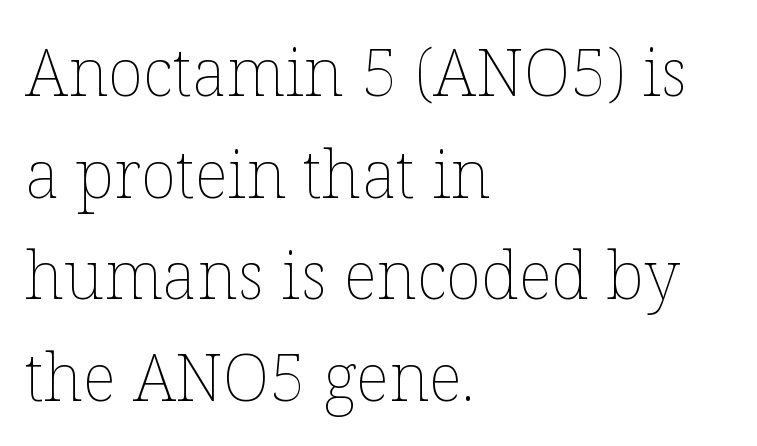
The image shows 66 px thin type, upright; set left-aligned, normal line spacing (1.54x), normal letter spacing, not underlined; low stroke contrast and a medium x-height.
